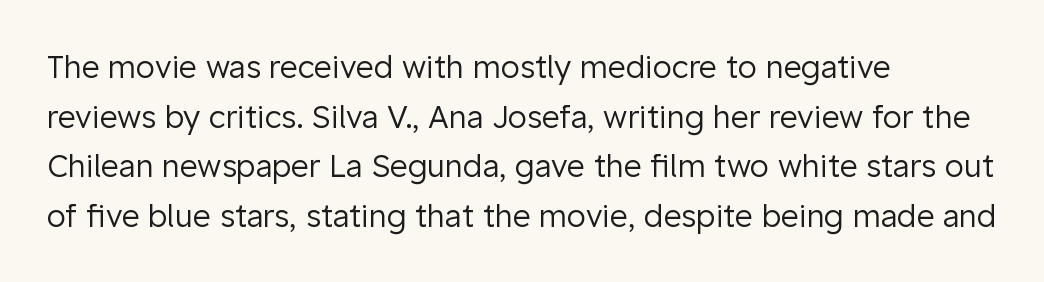
This is sans-serif lettering, the kind often seen on screens and signage. The letters advance in unequal steps, a hallmark of proportional type. Honestly, there is no underline to notice here at all. The space between consecutive lines is moderate.
